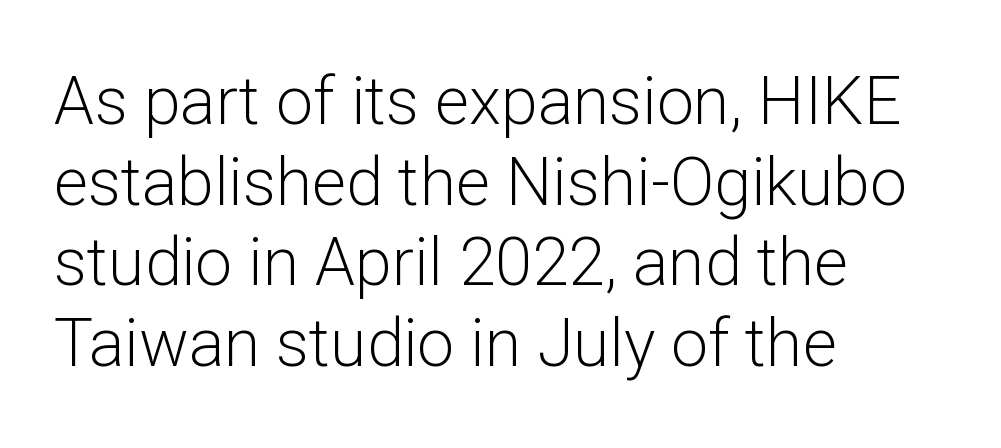
{"serif": "no", "italic": "no", "bold": "no", "weight": "light", "width": "normal", "stroke_contrast": "low", "x_height": "medium", "monospaced": "no", "underline": "no", "align": "left", "line_spacing_ratio": 1.22, "letter_spacing": "normal", "letter_spacing_em": 0.0, "glyph_px": 66}
